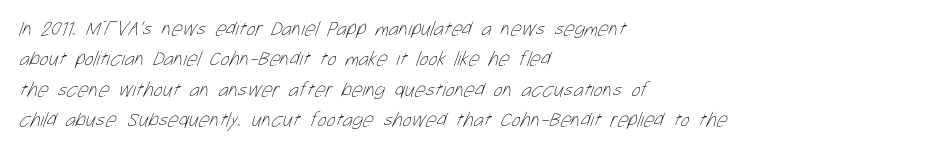
In terms of leading, this rendering sits right in the middle. The gaps between neighbouring characters are ordinary and unremarkable. Does the copy run flush right? No — it runs flush left. Anything drawn beneath the words? Only blank space. A light-to-regular cut is what we see here.
